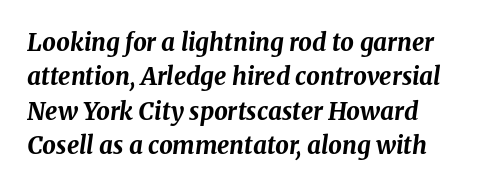
{"italic": "yes", "lean": "right", "slant_degrees": 8, "bold": "yes", "underline": "no", "line_spacing": "normal", "line_spacing_ratio": 1.43, "letter_spacing": "normal", "letter_spacing_em": 0.0, "glyph_px": 24}
